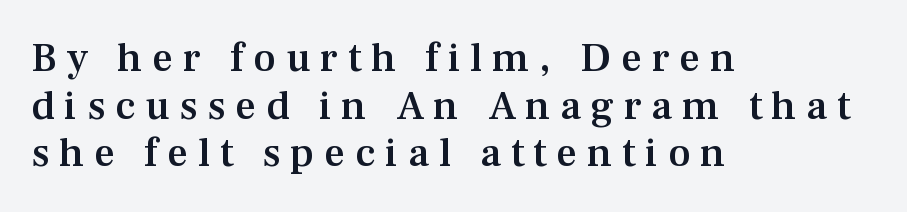
Q: Is the text bold? A: Semi-bold.
Q: Is the text italic (slanted)? A: No, it is upright.
Q: Is the typeface a serif or a sans-serif typeface? A: Serif.
Q: Is the text underlined? A: No.
Q: How is the paragraph aligned? A: Left-aligned.
Q: Is the spacing between letters normal or unusually wide? A: Unusually wide.
Q: Width (condensed, normal, or wide)? A: Normal.
Q: Stroke contrast? A: Medium.
Q: x-height? A: Medium.
Q: Monospaced? A: No.
